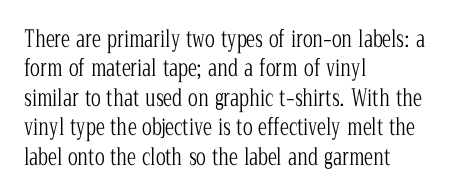
{"italic": "no", "bold": "no", "underline": "no", "align": "left", "line_spacing": "normal", "line_spacing_ratio": 1.28, "letter_spacing": "normal", "letter_spacing_em": 0.0, "glyph_px": 23}
